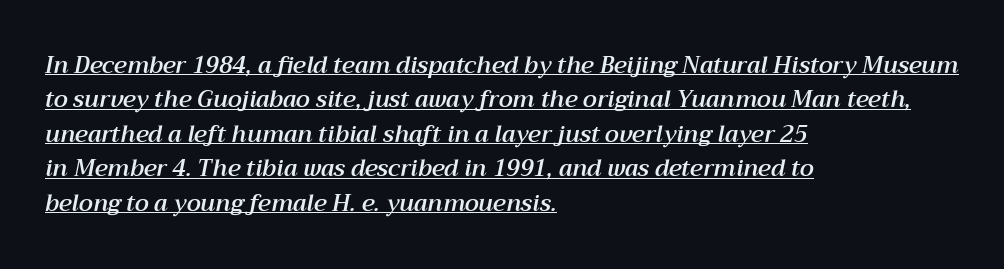
Q: Is the text italic (slanted)? A: Yes, it leans right by about 12 degrees.
Q: Is the text underlined? A: Yes.
Q: How is the paragraph aligned? A: Left-aligned.
Q: Is the spacing between letters normal or unusually wide? A: Normal.
Q: Is the spacing between lines tight, normal or loose? A: Normal.
